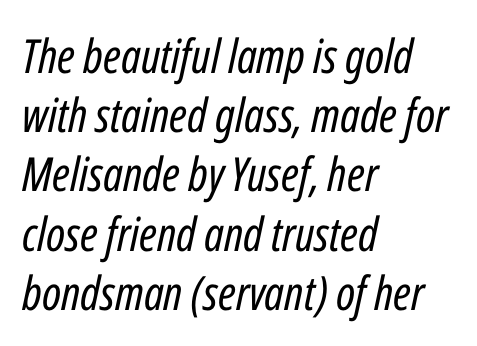
{"italic": "yes", "lean": "right", "slant_degrees": 12, "bold": "no", "weight": "regular", "width": "condensed", "stroke_contrast": "low", "x_height": "medium", "monospaced": "no", "underline": "no", "align": "left", "line_spacing": "normal", "line_spacing_ratio": 1.26, "letter_spacing": "normal", "letter_spacing_em": 0.0, "glyph_px": 47}
